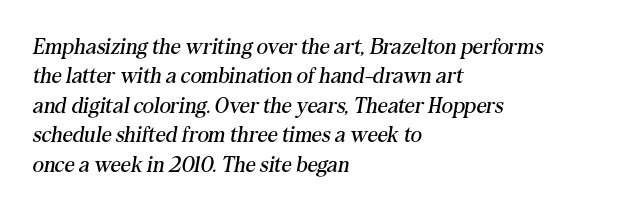
The image shows 22 px text type, italic (leaning right); set left-aligned, normal line spacing (1.34x), normal letter spacing, not underlined.
